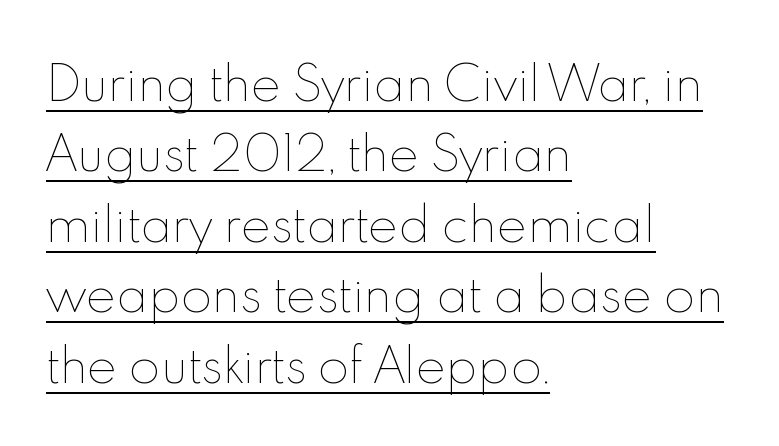
The image shows 46 px thin type, upright; set left-aligned, normal line spacing (1.53x), normal letter spacing, underlined; a small x-height.
